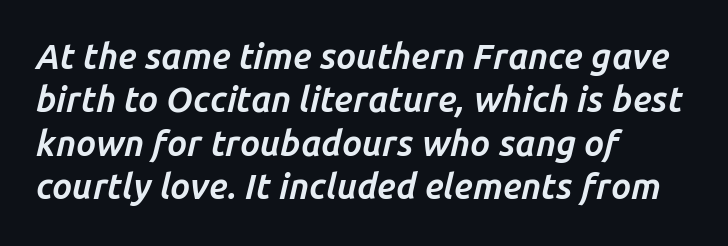
Plenty of ink on the page — the face is bold. Type without underlining. A student would call this left alignment; a typographer would say flush left, rag right. The letters are slanted; this is an italic face. You could not count columns in this text — the font is proportionally spaced. Caption: standard tracking, unaltered.
